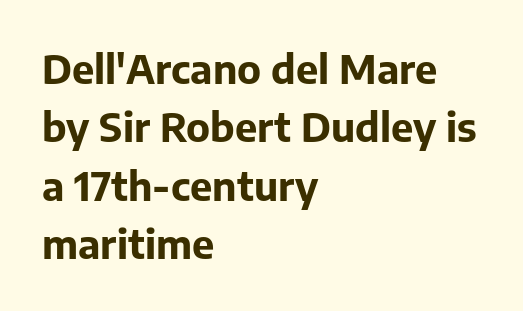
Q: Is the text bold? A: Yes.
Q: Is the text italic (slanted)? A: No, it is upright.
Q: Is the typeface a serif or a sans-serif typeface? A: Sans-serif.
Q: Is the text underlined? A: No.
Q: How is the paragraph aligned? A: Left-aligned.
Q: Is the spacing between letters normal or unusually wide? A: Normal.
Q: Is the spacing between lines tight, normal or loose? A: Normal.
Q: Width (condensed, normal, or wide)? A: Normal.
Q: Stroke contrast? A: Low.
Q: x-height? A: Medium.
Q: Monospaced? A: No.
